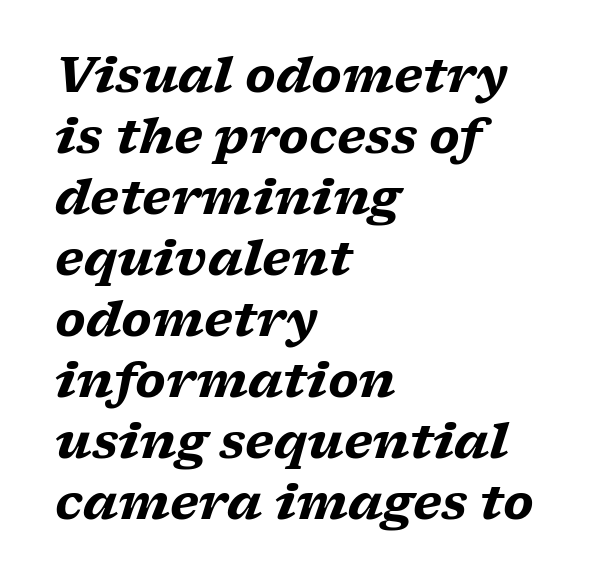
Q: Is the text bold? A: Yes.
Q: Is the text italic (slanted)? A: Yes, it leans right by about 17 degrees.
Q: Is the typeface a serif or a sans-serif typeface? A: Serif.
Q: Is the text underlined? A: No.
Q: How is the paragraph aligned? A: Left-aligned.
Q: Is the spacing between letters normal or unusually wide? A: Normal.
Q: Is the spacing between lines tight, normal or loose? A: Normal.
Q: Width (condensed, normal, or wide)? A: Wide.
Q: Stroke contrast? A: Low.
Q: x-height? A: Medium.
Q: Monospaced? A: No.
